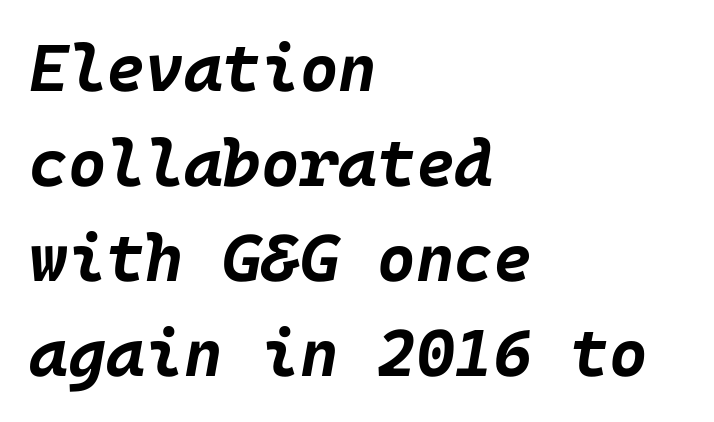
Q: Is the text bold? A: Yes.
Q: Is the text italic (slanted)? A: Yes, it leans right by about 10 degrees.
Q: Is the text underlined? A: No.
Q: How is the paragraph aligned? A: Left-aligned.
Q: Is the spacing between letters normal or unusually wide? A: Normal.
Q: Is the spacing between lines tight, normal or loose? A: Normal.
Q: Width (condensed, normal, or wide)? A: Normal.
Q: Stroke contrast? A: Low.
Q: x-height? A: Large.
